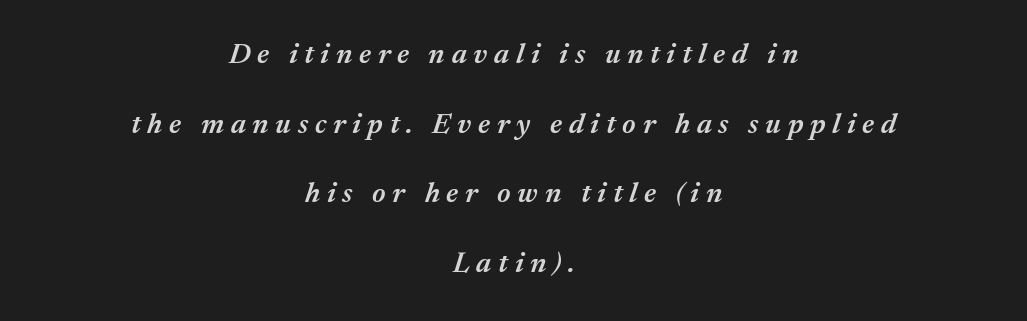
The image shows 29 px semibold type, italic (leaning right); set centered, loose line spacing (2.4x), unusually wide letter spacing (+0.23 em), not underlined; medium stroke contrast and a medium x-height.
